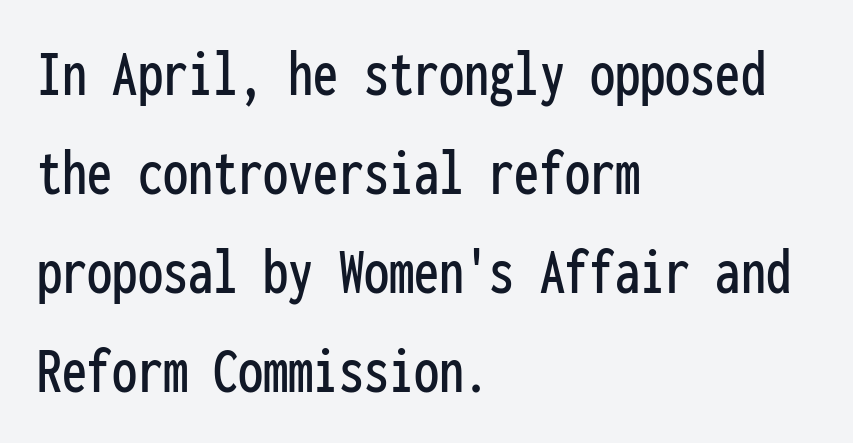
{"serif": "no", "italic": "no", "width": "condensed", "stroke_contrast": "low", "x_height": "medium", "monospaced": "yes", "underline": "no", "align": "left", "line_spacing": "normal", "line_spacing_ratio": 1.48, "letter_spacing": "normal", "letter_spacing_em": 0.0, "glyph_px": 67}
